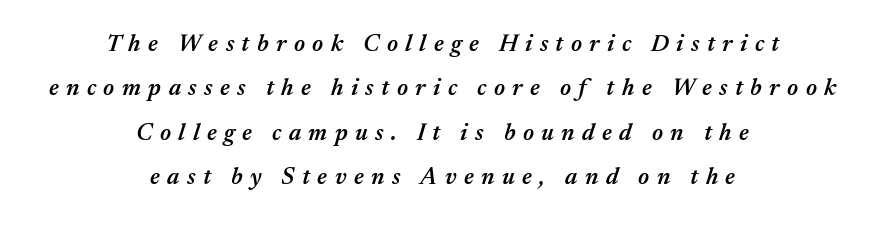
Q: Is the text bold? A: Semi-bold.
Q: Is the text italic (slanted)? A: Yes, it leans right by about 17 degrees.
Q: Is the text underlined? A: No.
Q: How is the paragraph aligned? A: Centered.
Q: Is the spacing between letters normal or unusually wide? A: Unusually wide.
